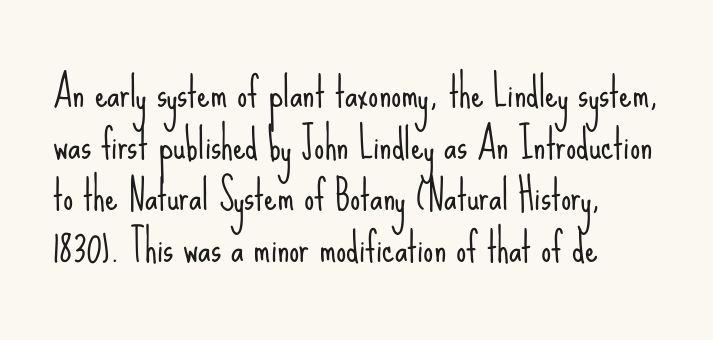
The typesetting does not lean heavy: it is not bold. Typeset ragged right — the left edge is the straight one. A typesetter would call this leading conventional body-copy spacing. Posture: vertical.
